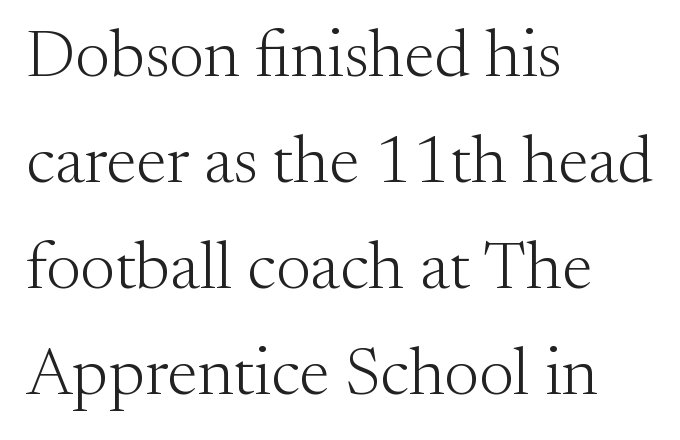
{"serif": "yes", "italic": "no", "bold": "no", "weight": "light", "width": "normal", "stroke_contrast": "medium", "x_height": "small", "monospaced": "no", "underline": "no", "align": "left", "line_spacing": "normal", "line_spacing_ratio": 1.56, "letter_spacing": "normal", "letter_spacing_em": 0.0, "glyph_px": 68}
